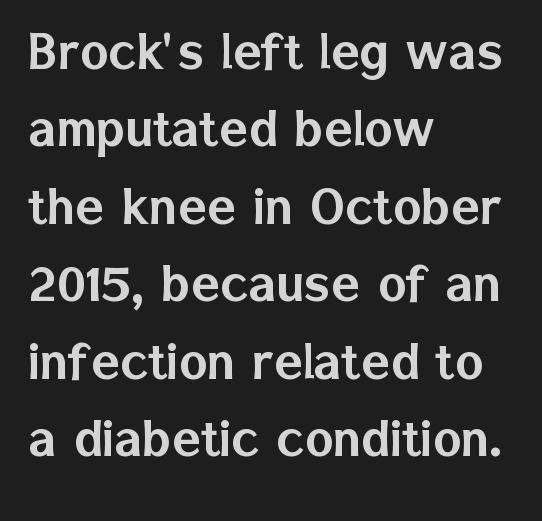
Q: Is the text italic (slanted)? A: No, it is upright.
Q: Is the typeface a serif or a sans-serif typeface? A: Sans-serif.
Q: Is the text underlined? A: No.
Q: How is the paragraph aligned? A: Left-aligned.
Q: Is the spacing between letters normal or unusually wide? A: Normal.
Q: Is the spacing between lines tight, normal or loose? A: Normal.
Q: Width (condensed, normal, or wide)? A: Normal.
Q: Stroke contrast? A: Low.
Q: x-height? A: Medium.
Q: Monospaced? A: No.
